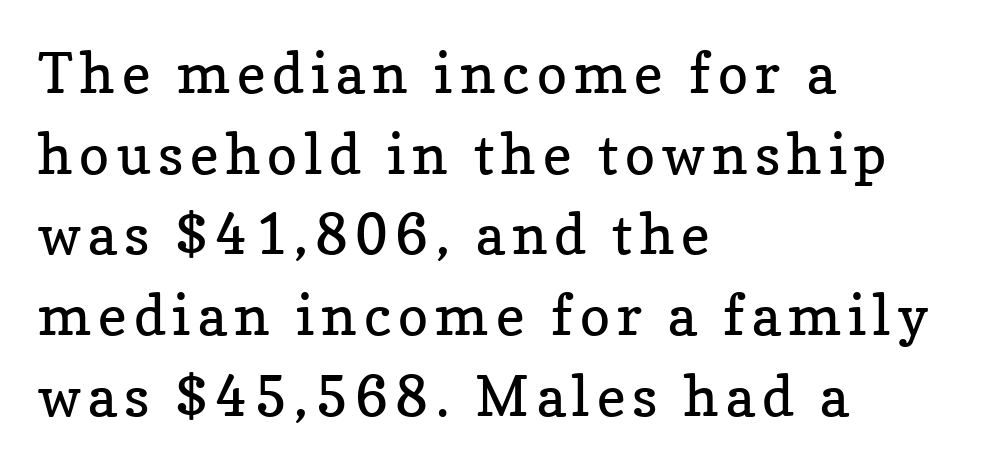
Q: Is the text bold? A: No.
Q: Is the text italic (slanted)? A: No, it is upright.
Q: Is the typeface a serif or a sans-serif typeface? A: Serif.
Q: Is the text underlined? A: No.
Q: How is the paragraph aligned? A: Left-aligned.
Q: Is the spacing between lines tight, normal or loose? A: Normal.
Q: Width (condensed, normal, or wide)? A: Normal.
Q: Stroke contrast? A: Low.
Q: x-height? A: Medium.
Q: Monospaced? A: No.
